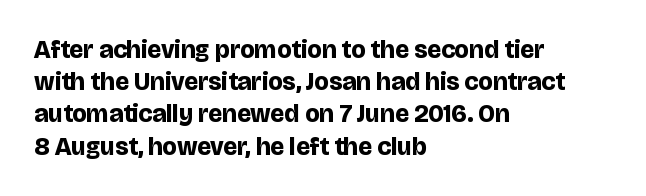
Q: Is the text bold? A: Yes.
Q: Is the text italic (slanted)? A: No, it is upright.
Q: Is the text underlined? A: No.
Q: How is the paragraph aligned? A: Left-aligned.
Q: Is the spacing between letters normal or unusually wide? A: Normal.
Q: Is the spacing between lines tight, normal or loose? A: Normal.
